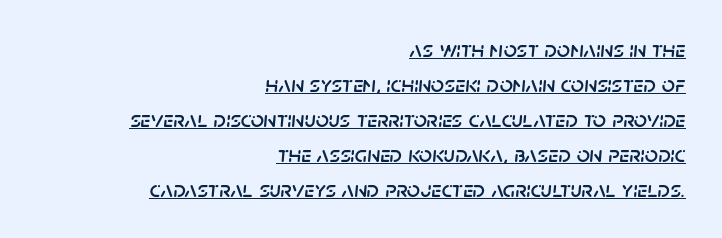
Evenly set lines give the paragraph a standard silhouette. The letters are slanted; this is an italic face. The rag falls on the left side of this text block. In terms of letterspacing, this is plain default setting.
